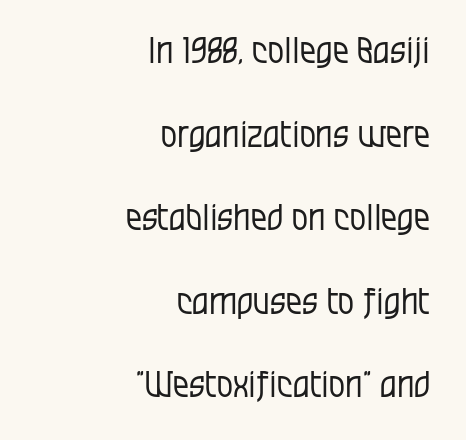
The image shows 36 px regular-weight, condensed sans-serif type, upright; set right-aligned, loose line spacing (2.32x), normal letter spacing, not underlined; low stroke contrast and a large x-height.
